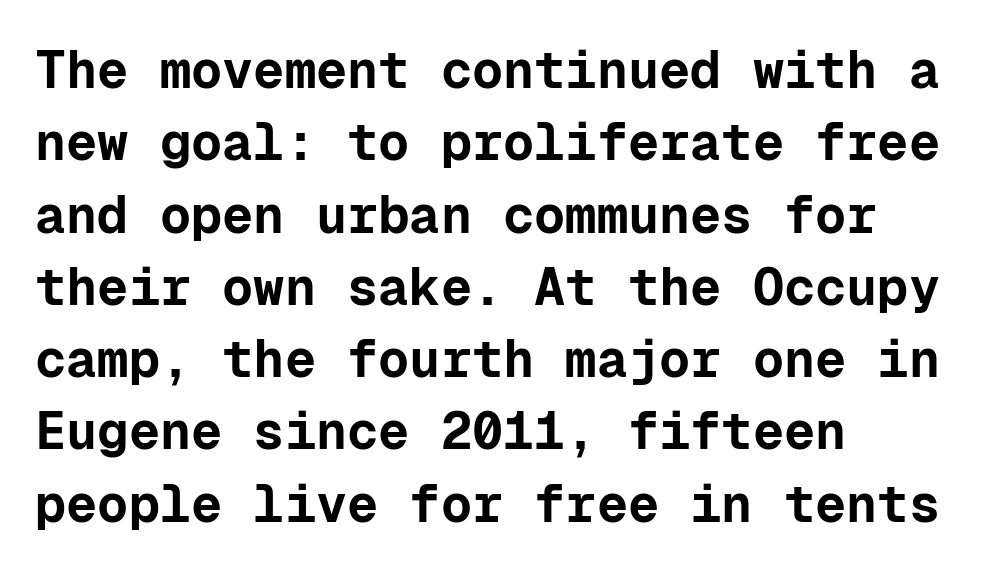
As a designer I'd log this as weight 700, bold. Do the characters align in a grid? Yes, the font is monospaced. You can tell it's not italic because the verticals are truly vertical. Honestly, the row spacing looks completely unremarkable. If you drew a ruler down the left edge, every line would touch it. Characters follow at the spacing the type designer built in.
